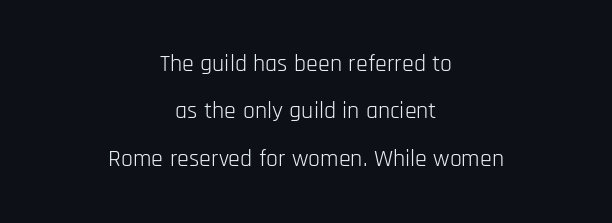
Honestly, there is no underline to notice here at all. You could fit nearly another row in the gap between these rows. Horizontally, the lines are justified to the midpoint only. The axis of the letterforms is exactly vertical.
